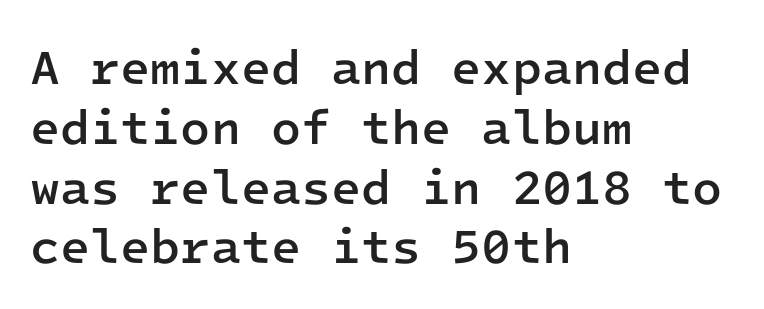
{"serif": "no", "italic": "no", "bold": "semi", "weight": "semibold", "width": "normal", "stroke_contrast": "low", "x_height": "medium", "monospaced": "yes", "underline": "no", "align": "left", "line_spacing_ratio": 1.22, "letter_spacing": "normal", "letter_spacing_em": 0.0, "glyph_px": 49}
